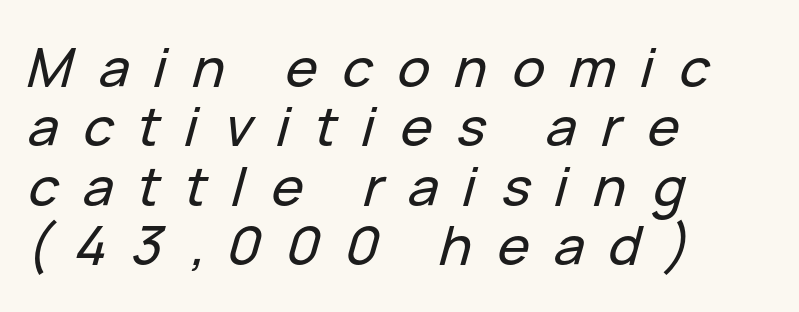
The image shows 54 px text type, italic (leaning right); set left-aligned, tight line spacing (1.1x), unusually wide letter spacing (+0.46 em), not underlined; low stroke contrast and a medium x-height.
